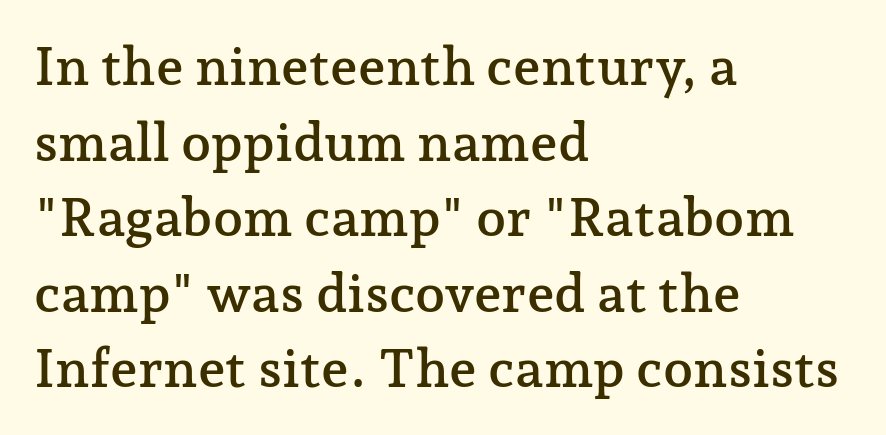
Typographically, this falls in the serif category. If you measured baseline to baseline, you'd find a middling distance. Honestly, there is no underline to notice here at all. Does extra space separate the letters? No, they use regular spacing.
